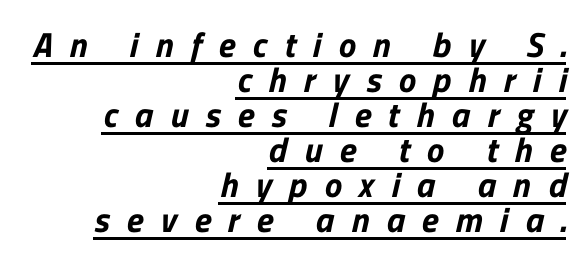
Q: Is the typeface a serif or a sans-serif typeface? A: Sans-serif.
Q: Is the text underlined? A: Yes.
Q: How is the paragraph aligned? A: Right-aligned.
Q: Is the spacing between letters normal or unusually wide? A: Unusually wide.
Q: Is the spacing between lines tight, normal or loose? A: Tight.
Q: Width (condensed, normal, or wide)? A: Normal.
Q: Stroke contrast? A: Low.
Q: x-height? A: Medium.
Q: Monospaced? A: No.
